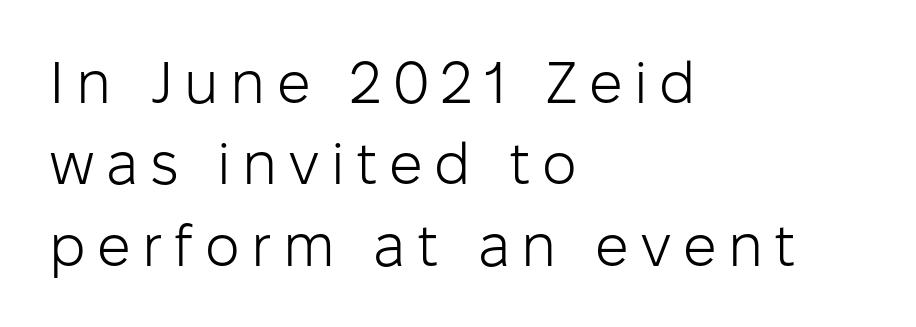
Q: Is the text bold? A: No.
Q: Is the text italic (slanted)? A: No, it is upright.
Q: Is the typeface a serif or a sans-serif typeface? A: Sans-serif.
Q: Is the text underlined? A: No.
Q: How is the paragraph aligned? A: Left-aligned.
Q: Is the spacing between lines tight, normal or loose? A: Normal.
Q: Width (condensed, normal, or wide)? A: Normal.
Q: Stroke contrast? A: Low.
Q: x-height? A: Medium.
Q: Monospaced? A: No.
